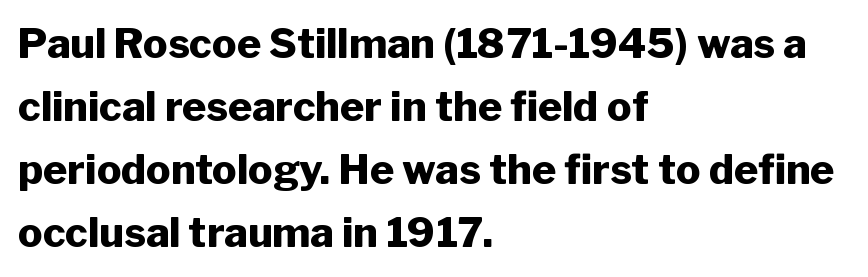
The image shows 41 px heavy sans-serif type, upright; set left-aligned, normal line spacing (1.54x), normal letter spacing, not underlined; low stroke contrast and a medium x-height.
